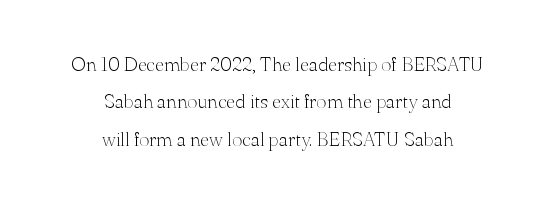
{"italic": "no", "bold": "no", "underline": "no", "align": "center", "line_spacing_ratio": 1.87, "letter_spacing": "normal", "letter_spacing_em": 0.0, "glyph_px": 20}
